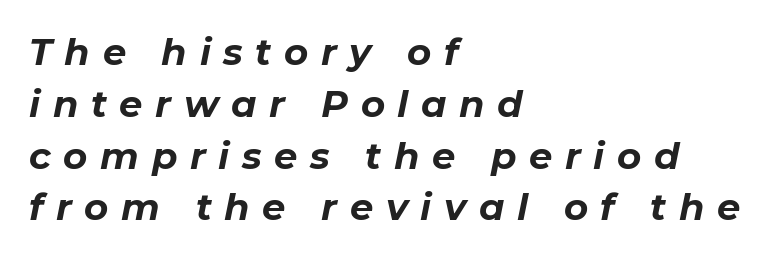
The image shows 37 px bold type, italic (leaning right); set left-aligned, normal line spacing (1.4x), unusually wide letter spacing (+0.34 em), not underlined; low stroke contrast and a medium x-height.
